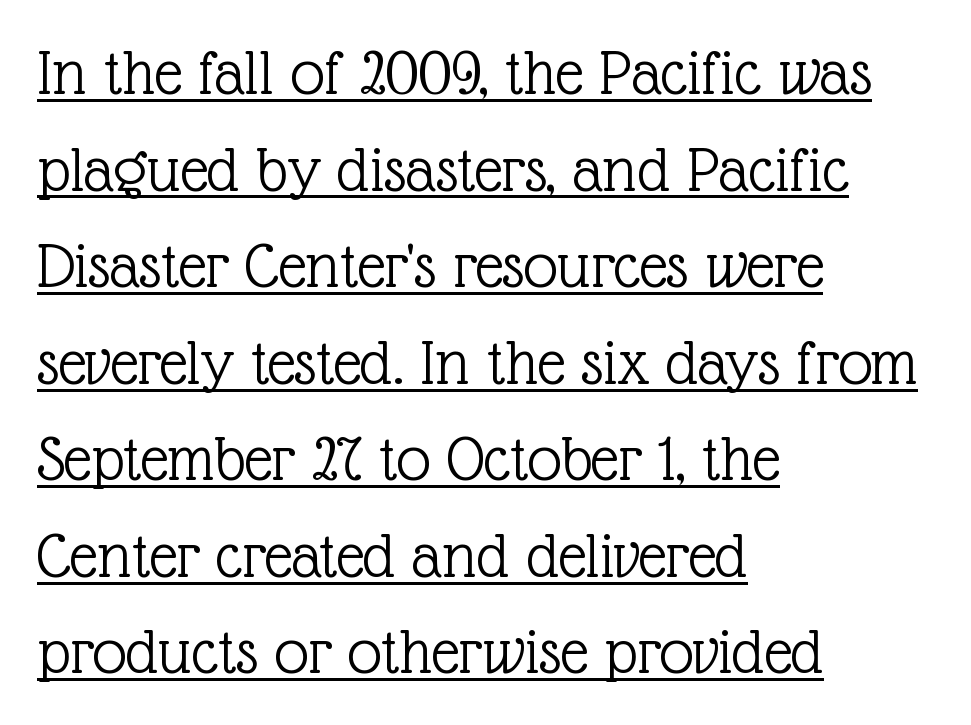
{"serif": "yes", "italic": "no", "bold": "no", "weight": "light", "width": "normal", "x_height": "medium", "monospaced": "no", "underline": "yes", "align": "left", "line_spacing": "normal", "line_spacing_ratio": 1.42, "letter_spacing": "normal", "letter_spacing_em": 0.0, "glyph_px": 68}
